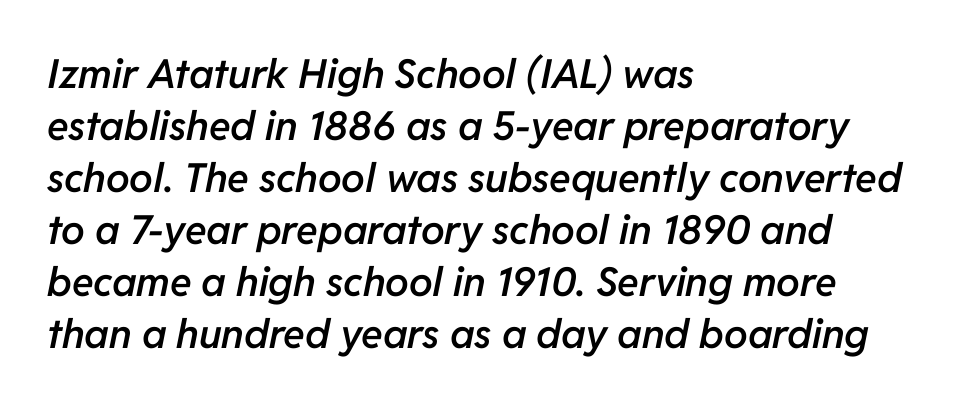
Observe the ordinary spacing: letters are neighbours, not strangers. The zone under the glyphs is completely vacant. Set as a demibold, roughly 600 on the weight scale. This block has exactly the height ordinary leading produces.
